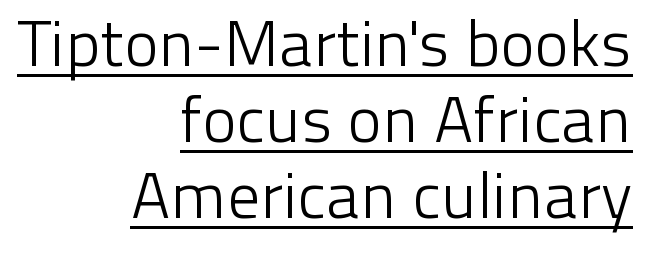
Q: Is the text bold? A: No.
Q: Is the text italic (slanted)? A: No, it is upright.
Q: Is the typeface a serif or a sans-serif typeface? A: Sans-serif.
Q: Is the text underlined? A: Yes.
Q: How is the paragraph aligned? A: Right-aligned.
Q: Is the spacing between letters normal or unusually wide? A: Normal.
Q: Width (condensed, normal, or wide)? A: Normal.
Q: Stroke contrast? A: Low.
Q: x-height? A: Medium.
Q: Monospaced? A: No.
